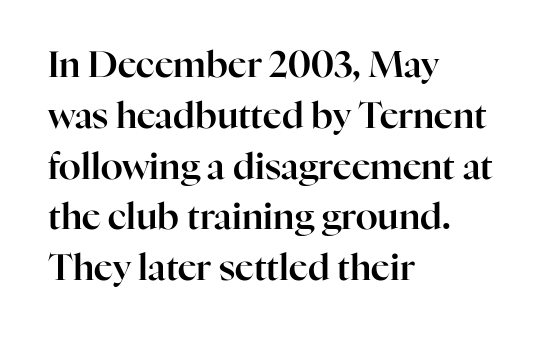
Q: Is the text italic (slanted)? A: No, it is upright.
Q: Is the typeface a serif or a sans-serif typeface? A: Serif.
Q: Is the text underlined? A: No.
Q: How is the paragraph aligned? A: Left-aligned.
Q: Is the spacing between letters normal or unusually wide? A: Normal.
Q: Is the spacing between lines tight, normal or loose? A: Normal.
Q: Width (condensed, normal, or wide)? A: Normal.
Q: Stroke contrast? A: High.
Q: x-height? A: Medium.
Q: Monospaced? A: No.
